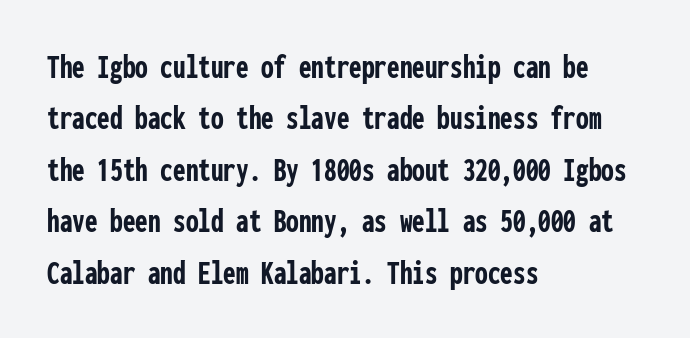
The image shows 36 px semibold, condensed sans-serif type, upright, monospaced; set left-aligned, normal line spacing (1.43x), normal letter spacing, not underlined; low stroke contrast and a medium x-height.
